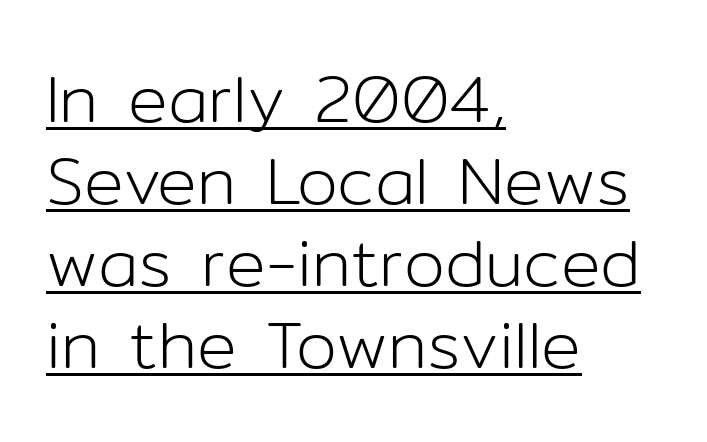
In terms of letterspacing, this is plain default setting. The font is comparable to plain body text, perhaps lighter. The paragraph has a hard left edge and a soft right edge. The passage shown is typed in a proportional face where columns would drift. Notice how a bar underscores the lettering throughout.
